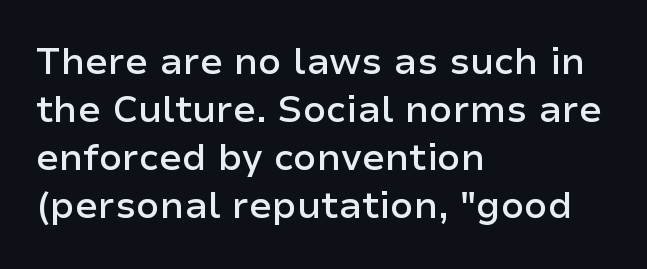
The image shows 37 px semibold sans-serif type, upright; set left-aligned, normal line spacing (1.3x), normal letter spacing, not underlined; low stroke contrast and a medium x-height.
